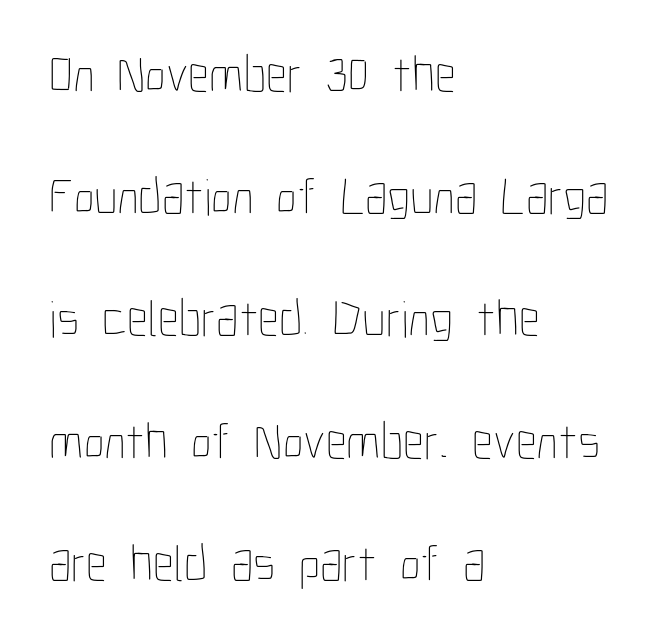
The space directly below the letters is spotless. The lettering stays uniformly vertical, giving the passage a roman look. Is there much room between lines? Yes — plenty of vertical air separates them. Glyph-to-glyph distance matches everyday printed text.
